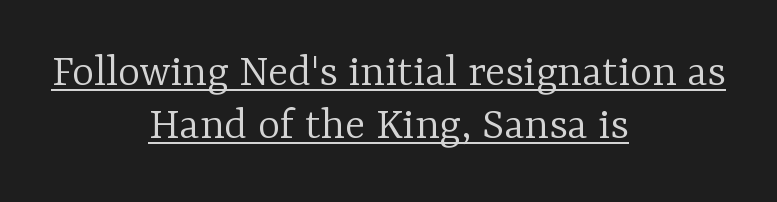
The image shows 47 px light serif type, upright; set centered, tight line spacing (1.13x), normal letter spacing, underlined; low stroke contrast and a medium x-height.
